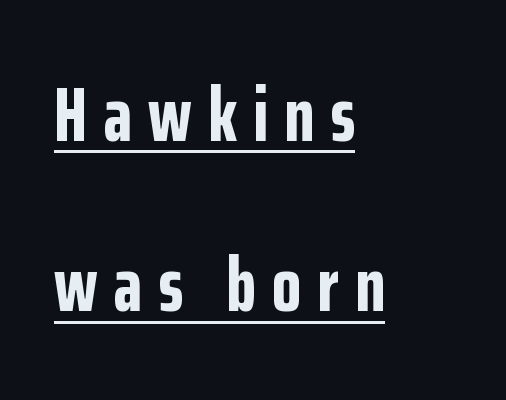
Q: Is the text bold? A: Yes.
Q: Is the text italic (slanted)? A: No, it is upright.
Q: Is the typeface a serif or a sans-serif typeface? A: Sans-serif.
Q: Is the text underlined? A: Yes.
Q: How is the paragraph aligned? A: Left-aligned.
Q: Is the spacing between letters normal or unusually wide? A: Unusually wide.
Q: Is the spacing between lines tight, normal or loose? A: Loose.
Q: Width (condensed, normal, or wide)? A: Condensed.
Q: Stroke contrast? A: Low.
Q: x-height? A: Medium.
Q: Monospaced? A: No.
